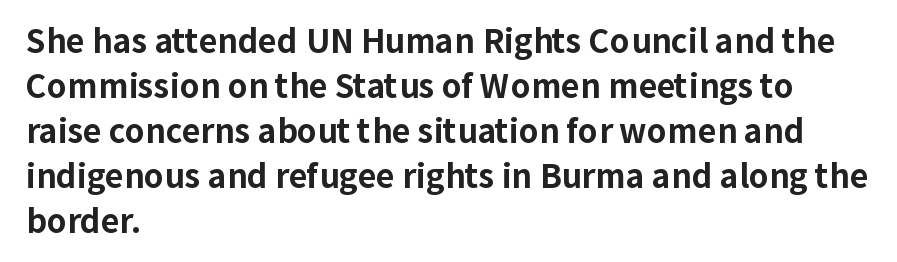
{"serif": "no", "italic": "no", "bold": "yes", "weight": "bold", "width": "normal", "stroke_contrast": "low", "x_height": "medium", "monospaced": "no", "underline": "no", "align": "left", "line_spacing": "normal", "line_spacing_ratio": 1.41, "letter_spacing": "normal", "letter_spacing_em": 0.0, "glyph_px": 32}
